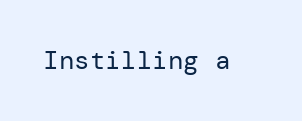
{"italic": "no", "bold": "no", "underline": "no", "letter_spacing": "normal", "letter_spacing_em": 0.0, "glyph_px": 26}
